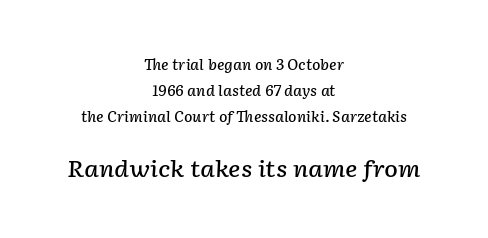
{"italic": "yes", "lean": "right", "slant_degrees": 2, "bold": "semi", "underline": "no", "align": "center", "line_spacing_ratio": 1.84, "letter_spacing": "normal", "letter_spacing_em": 0.0, "larger_block": "second", "size_ratio": 1.64, "glyph_px": 23}
